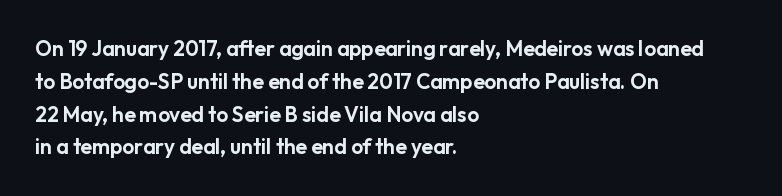
Q: Is the text italic (slanted)? A: No, it is upright.
Q: Is the text underlined? A: No.
Q: How is the paragraph aligned? A: Left-aligned.
Q: Is the spacing between letters normal or unusually wide? A: Normal.
Q: Is the spacing between lines tight, normal or loose? A: Normal.
